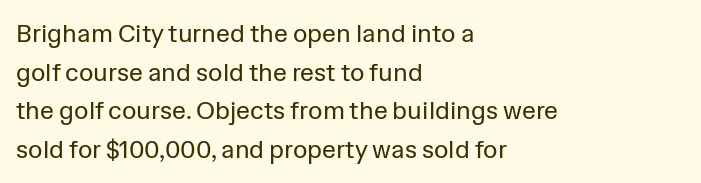
Q: Is the text bold? A: No.
Q: Is the text italic (slanted)? A: No, it is upright.
Q: Is the text underlined? A: No.
Q: How is the paragraph aligned? A: Left-aligned.
Q: Is the spacing between letters normal or unusually wide? A: Normal.
Q: Is the spacing between lines tight, normal or loose? A: Normal.
